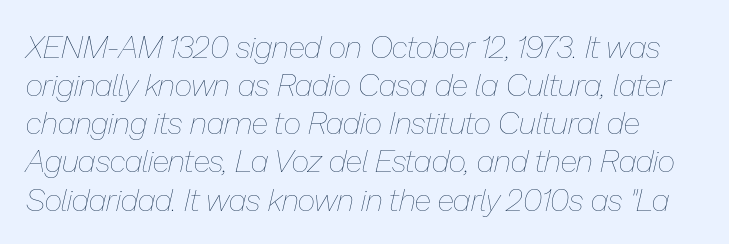
{"italic": "yes", "lean": "right", "slant_degrees": 13, "bold": "no", "weight": "thin", "width": "normal", "stroke_contrast": "low", "x_height": "medium", "monospaced": "no", "underline": "no", "line_spacing_ratio": 1.23, "letter_spacing": "normal", "letter_spacing_em": 0.0, "glyph_px": 31}
